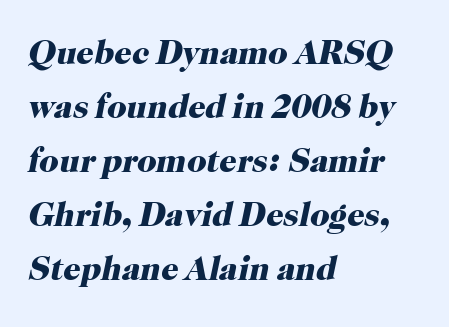
The image shows 34 px heavy serif type, italic (leaning right); set left-aligned, normal line spacing (1.59x), normal letter spacing, not underlined; high stroke contrast and a medium x-height.
